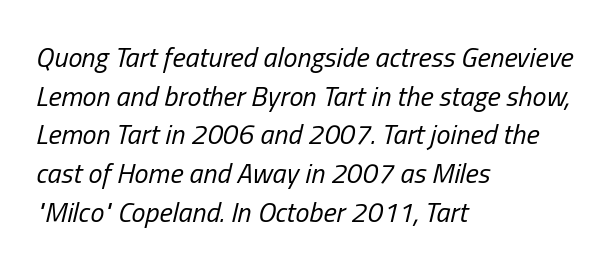
{"italic": "yes", "lean": "right", "slant_degrees": 13, "bold": "no", "weight": "regular", "width": "condensed", "stroke_contrast": "low", "x_height": "medium", "monospaced": "no", "underline": "no", "align": "left", "line_spacing": "normal", "line_spacing_ratio": 1.38, "letter_spacing": "normal", "letter_spacing_em": 0.0, "glyph_px": 28}
